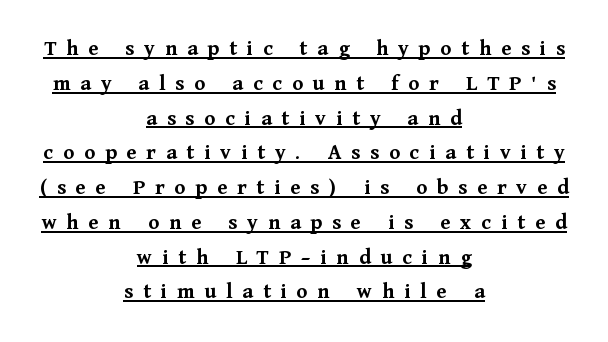
Q: Is the text bold? A: Yes.
Q: Is the text italic (slanted)? A: No, it is upright.
Q: Is the text underlined? A: Yes.
Q: How is the paragraph aligned? A: Centered.
Q: Is the spacing between letters normal or unusually wide? A: Unusually wide.
Q: Is the spacing between lines tight, normal or loose? A: Normal.
